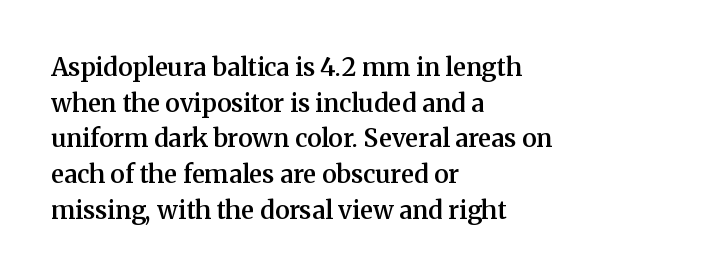
The image shows 25 px text type, upright; set left-aligned, normal line spacing (1.43x), normal letter spacing, not underlined.
